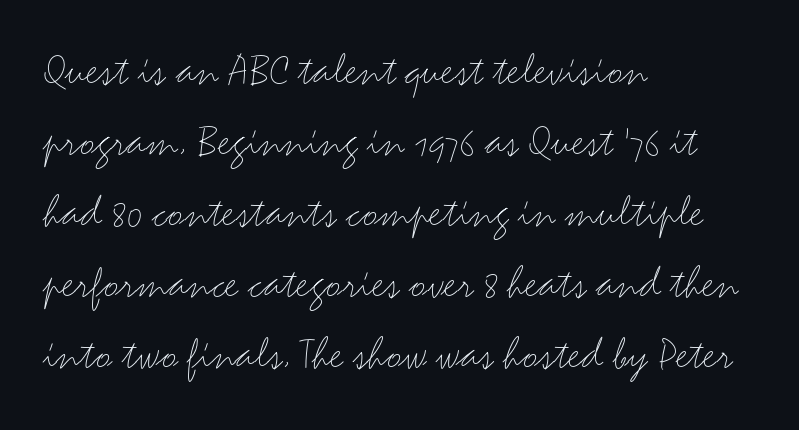
The lines in this sample share a left origin and differ only in where they stop. The strip under each line holds only bare page. The face used here is proportionally spaced, like ordinary book or web type. Serifs: no, the terminals of the letterforms are clean.
